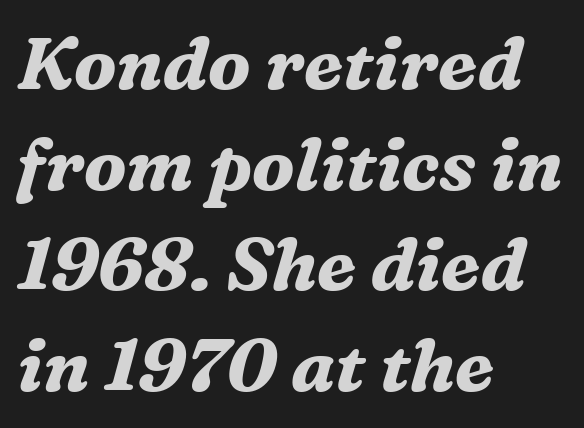
The image shows 73 px bold serif type, italic (leaning right); set left-aligned, normal line spacing (1.38x), normal letter spacing, not underlined; medium stroke contrast and a medium x-height.
